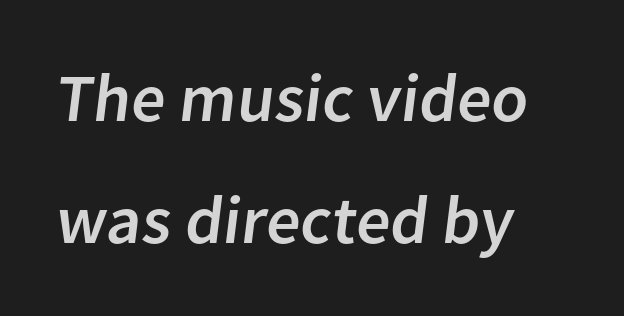
Q: Is the typeface a serif or a sans-serif typeface? A: Sans-serif.
Q: Is the text underlined? A: No.
Q: How is the paragraph aligned? A: Left-aligned.
Q: Is the spacing between letters normal or unusually wide? A: Normal.
Q: Width (condensed, normal, or wide)? A: Normal.
Q: Stroke contrast? A: Low.
Q: x-height? A: Medium.
Q: Monospaced? A: No.
